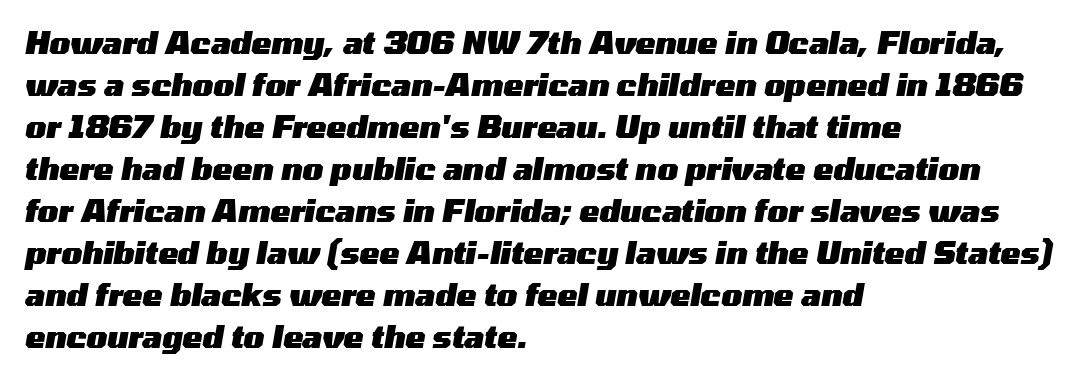
Q: Is the text bold? A: Yes.
Q: Is the text italic (slanted)? A: Yes, it leans right by about 10 degrees.
Q: Is the text underlined? A: No.
Q: How is the paragraph aligned? A: Left-aligned.
Q: Is the spacing between letters normal or unusually wide? A: Normal.
Q: Is the spacing between lines tight, normal or loose? A: Normal.
Q: Width (condensed, normal, or wide)? A: Wide.
Q: Stroke contrast? A: Medium.
Q: x-height? A: Medium.
Q: Monospaced? A: No.
